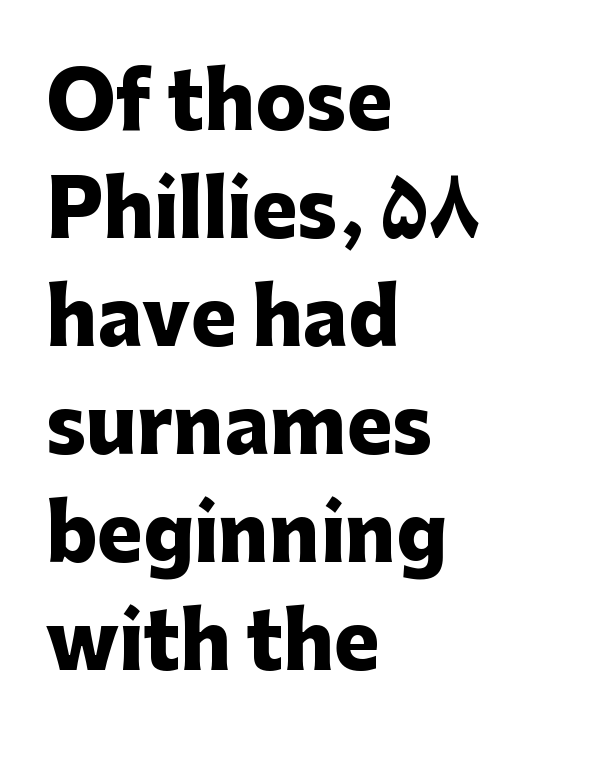
Interline gaps are of average width in this sample. Every row of glyphs begins at an identical x-position on the left. Proportional: the letters do not fall into vertical columns. No word sits above an underline. Compared with an ordinary text face, these strokes are far heavier — a full bold. Serifs: no, the terminals of the letterforms are clean.
